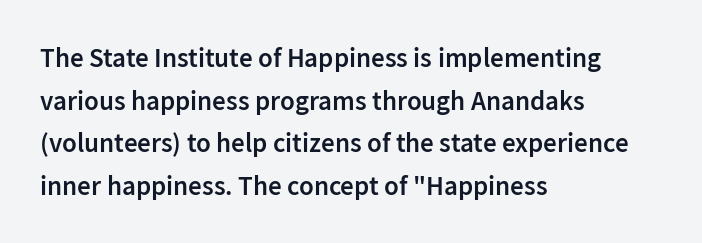
Q: Is the text bold? A: Semi-bold.
Q: Is the text italic (slanted)? A: No, it is upright.
Q: Is the text underlined? A: No.
Q: How is the paragraph aligned? A: Left-aligned.
Q: Is the spacing between letters normal or unusually wide? A: Normal.
Q: Is the spacing between lines tight, normal or loose? A: Normal.
